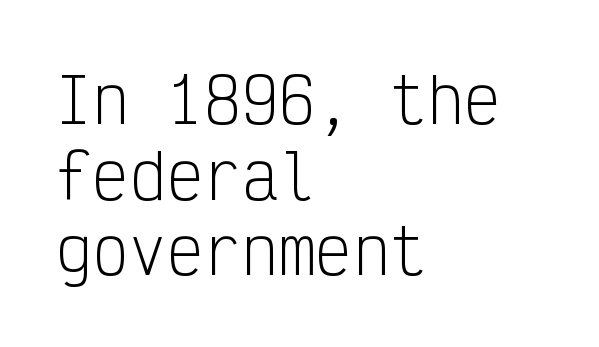
A clean baseline with only descenders dipping below it. Nope, not italic — everything's standing straight. The paragraph has a hard left edge and a soft right edge. The typeface chosen for these lines omits serifs. A typesetter would call this zero additional tracking.
